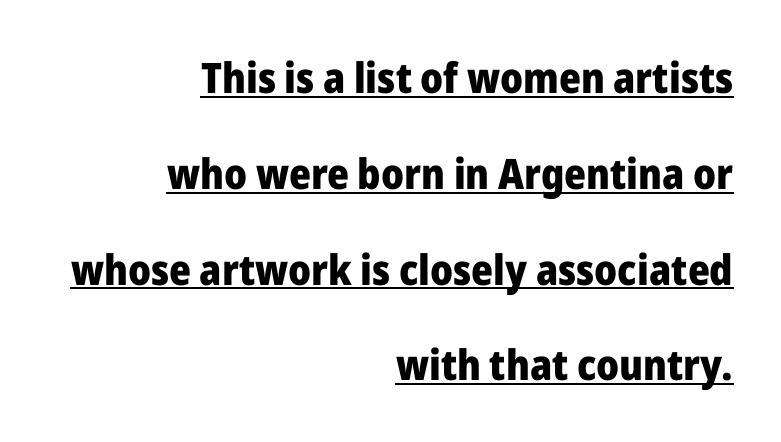
Q: Is the text bold? A: Yes.
Q: Is the text italic (slanted)? A: No, it is upright.
Q: Is the typeface a serif or a sans-serif typeface? A: Sans-serif.
Q: Is the text underlined? A: Yes.
Q: How is the paragraph aligned? A: Right-aligned.
Q: Is the spacing between letters normal or unusually wide? A: Normal.
Q: Is the spacing between lines tight, normal or loose? A: Loose.
Q: Width (condensed, normal, or wide)? A: Normal.
Q: Stroke contrast? A: Low.
Q: x-height? A: Medium.
Q: Monospaced? A: No.
